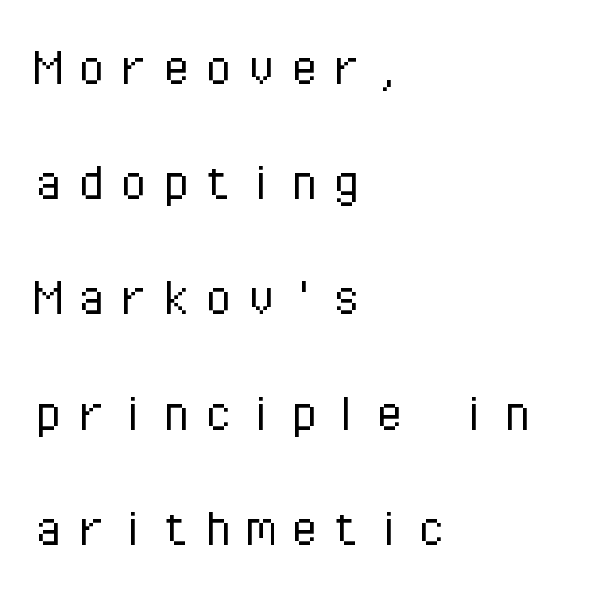
Q: Is the text bold? A: No.
Q: Is the text italic (slanted)? A: No, it is upright.
Q: Is the typeface a serif or a sans-serif typeface? A: Sans-serif.
Q: Is the text underlined? A: No.
Q: How is the paragraph aligned? A: Left-aligned.
Q: Is the spacing between letters normal or unusually wide? A: Unusually wide.
Q: Is the spacing between lines tight, normal or loose? A: Loose.
Q: Width (condensed, normal, or wide)? A: Normal.
Q: Stroke contrast? A: Low.
Q: x-height? A: Medium.
Q: Monospaced? A: Yes.
